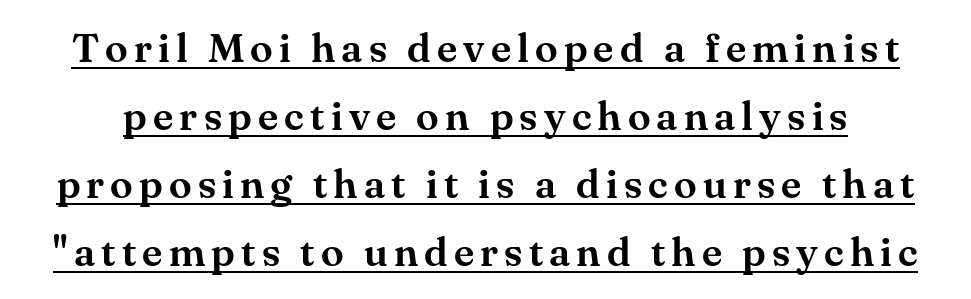
{"serif": "yes", "italic": "no", "width": "normal", "stroke_contrast": "medium", "x_height": "small", "monospaced": "no", "underline": "yes", "line_spacing": "normal", "line_spacing_ratio": 1.66, "glyph_px": 41}
